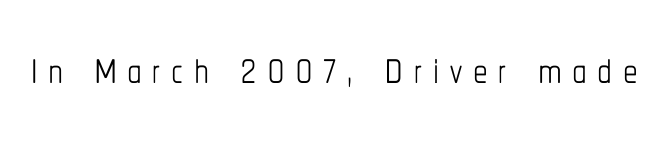
The image shows 59 px thin, condensed type, upright; set not underlined; low stroke contrast and a medium x-height.
